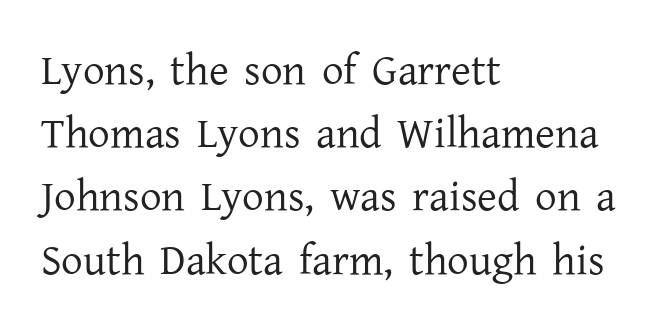
The image shows 43 px regular-weight serif type, upright; set left-aligned, normal line spacing (1.47x), normal letter spacing, not underlined; low stroke contrast and a medium x-height.
